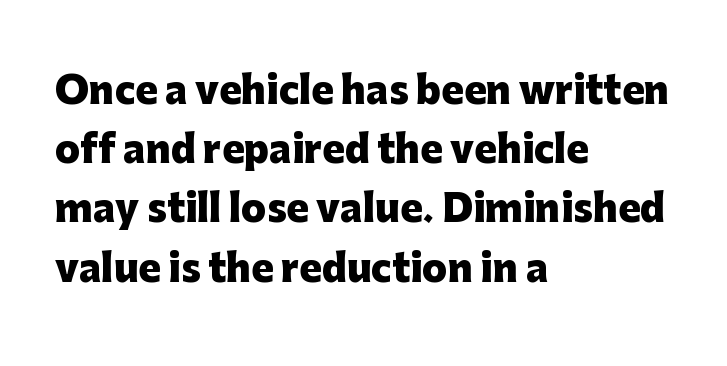
The image shows 37 px heavy sans-serif type, upright; set left-aligned, normal line spacing (1.6x), normal letter spacing, not underlined; low stroke contrast and a medium x-height.
